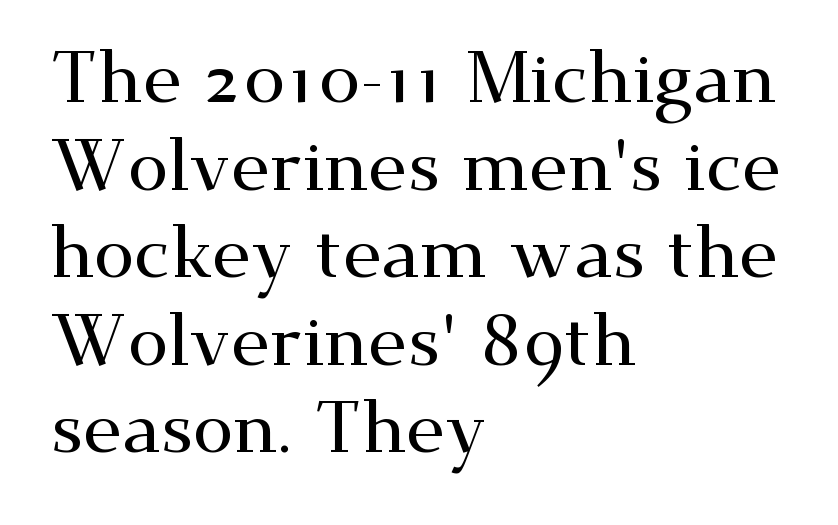
Each line starts at the same left margin while the right side varies. The letters advance in unequal steps, a hallmark of proportional type. A typesetter would call this zero additional tracking. Note: serifs present on the glyphs. When letters stand straight like this, we call the style roman or upright.
